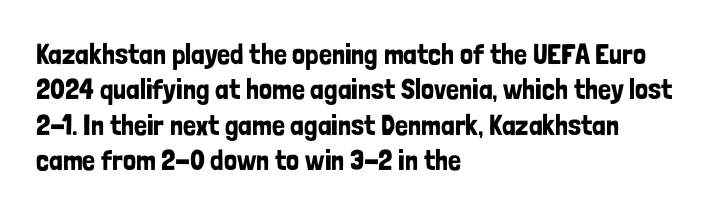
Q: Is the text italic (slanted)? A: No, it is upright.
Q: Is the typeface a serif or a sans-serif typeface? A: Sans-serif.
Q: Is the text underlined? A: No.
Q: How is the paragraph aligned? A: Left-aligned.
Q: Is the spacing between letters normal or unusually wide? A: Normal.
Q: Width (condensed, normal, or wide)? A: Condensed.
Q: Stroke contrast? A: Low.
Q: x-height? A: Medium.
Q: Monospaced? A: No.
